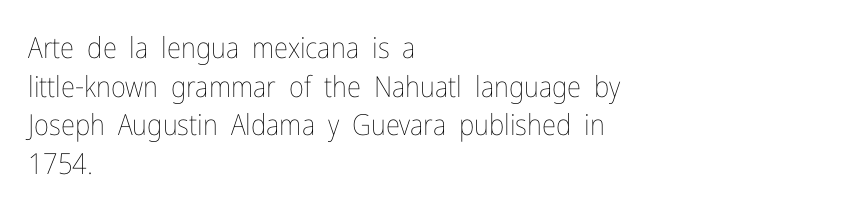
Q: Is the text bold? A: No.
Q: Is the text italic (slanted)? A: No, it is upright.
Q: Is the text underlined? A: No.
Q: How is the paragraph aligned? A: Left-aligned.
Q: Is the spacing between letters normal or unusually wide? A: Normal.
Q: Is the spacing between lines tight, normal or loose? A: Normal.
Q: Width (condensed, normal, or wide)? A: Condensed.
Q: Stroke contrast? A: Low.
Q: x-height? A: Medium.
Q: Monospaced? A: No.
